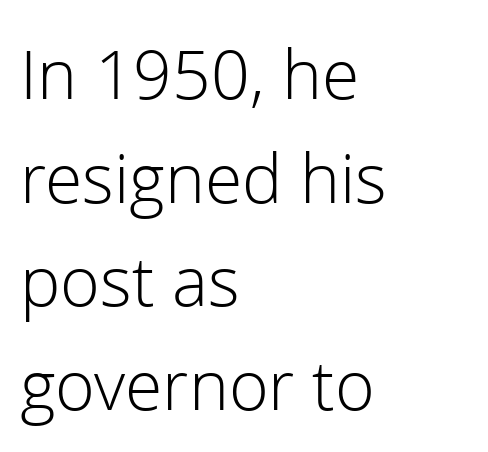
{"serif": "no", "italic": "no", "bold": "no", "weight": "light", "width": "normal", "stroke_contrast": "low", "x_height": "medium", "monospaced": "no", "underline": "no", "align": "left", "line_spacing": "normal", "line_spacing_ratio": 1.42, "letter_spacing": "normal", "letter_spacing_em": 0.0, "glyph_px": 73}
